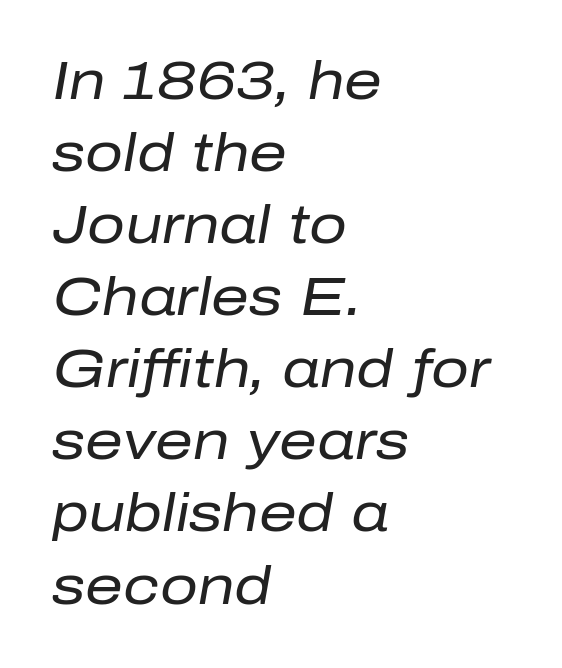
Q: Is the text bold? A: No.
Q: Is the text italic (slanted)? A: Yes, it leans right by about 10 degrees.
Q: Is the text underlined? A: No.
Q: How is the paragraph aligned? A: Left-aligned.
Q: Is the spacing between letters normal or unusually wide? A: Normal.
Q: Is the spacing between lines tight, normal or loose? A: Normal.
Q: Width (condensed, normal, or wide)? A: Normal.
Q: Stroke contrast? A: Low.
Q: x-height? A: Medium.
Q: Monospaced? A: No.
